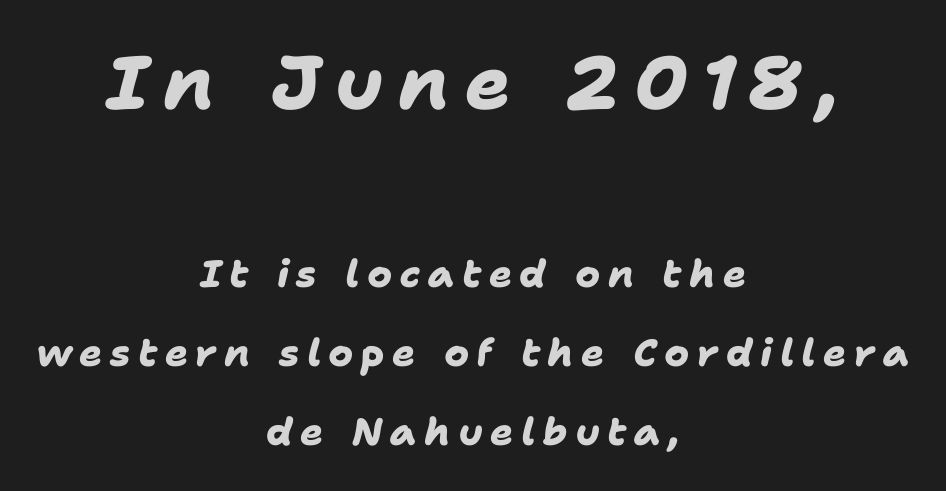
In this sample the first text group is rendered at the bigger scale. Inter-character spacing is expanded well beyond the font's built-in metrics. Note: no serifs on the glyphs. The passage is arranged like a title page — every line centered.
